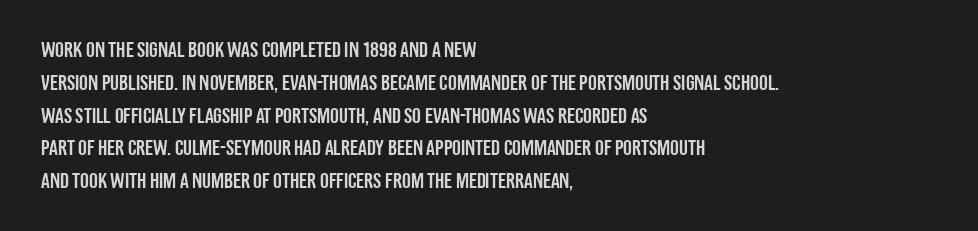
The specimen omits any rule beneath the text block's lines. Is the letter spacing exaggerated? No — it looks like the ordinary default. The typography opts for an upright posture over an oblique one. The rag falls on the right side of this text block. Baseline-to-baseline distance is the conventional proportion of letter height.
